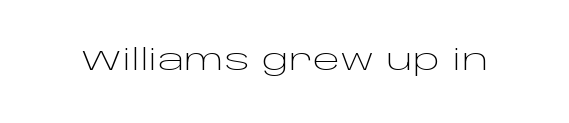
Notice how the stems are strictly vertical — no italics here. I'd call this a sans setting — the letters go barefoot. This is not heavy type; no bold has been used. The face used here is proportionally spaced, like ordinary book or web type.
